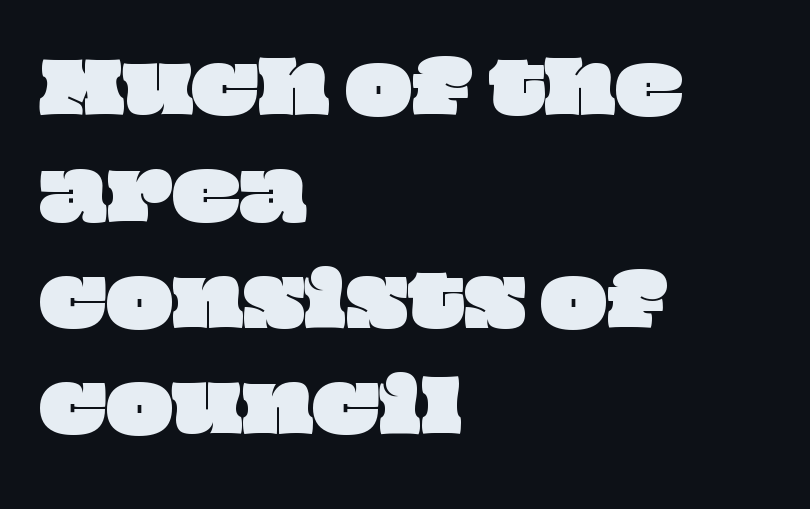
The image shows 70 px wide type; set left-aligned, normal line spacing (1.52x), normal letter spacing, not underlined; low stroke contrast and a large x-height.
